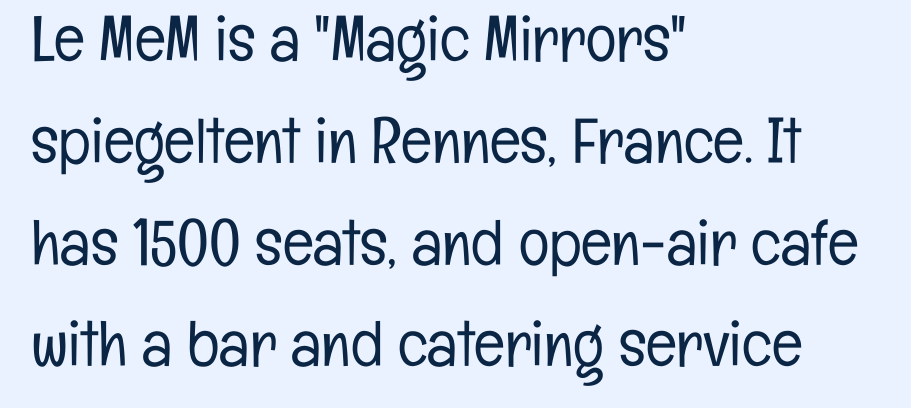
Q: Is the text bold? A: No.
Q: Is the text italic (slanted)? A: No, it is upright.
Q: Is the typeface a serif or a sans-serif typeface? A: Sans-serif.
Q: Is the text underlined? A: No.
Q: How is the paragraph aligned? A: Left-aligned.
Q: Is the spacing between letters normal or unusually wide? A: Normal.
Q: Is the spacing between lines tight, normal or loose? A: Normal.
Q: Width (condensed, normal, or wide)? A: Condensed.
Q: Stroke contrast? A: Low.
Q: x-height? A: Medium.
Q: Monospaced? A: No.
